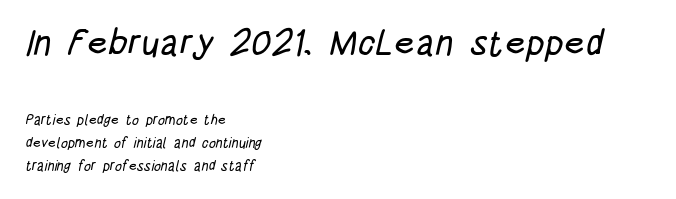
Q: Is the typeface a serif or a sans-serif typeface? A: Sans-serif.
Q: Is the text underlined? A: No.
Q: How is the paragraph aligned? A: Left-aligned.
Q: Is the spacing between letters normal or unusually wide? A: Normal.
Q: Is the spacing between lines tight, normal or loose? A: Normal.
Q: Which block of text is set in a larger size, the first (top) or the second (bottom)? A: The first (top) one.
Q: Width (condensed, normal, or wide)? A: Condensed.
Q: Stroke contrast? A: Low.
Q: x-height? A: Large.
Q: Monospaced? A: No.
